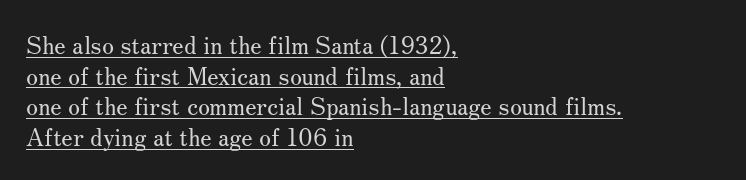
Which margin do the lines hug? The left one — the right edge is uneven. Normally led — the rows are evenly, conventionally spaced. It's the straight-up-and-down kind of type. This reads as an unemphasized weight, regular at the heaviest. Like a heading marked for emphasis, these lines bear an underscore.
